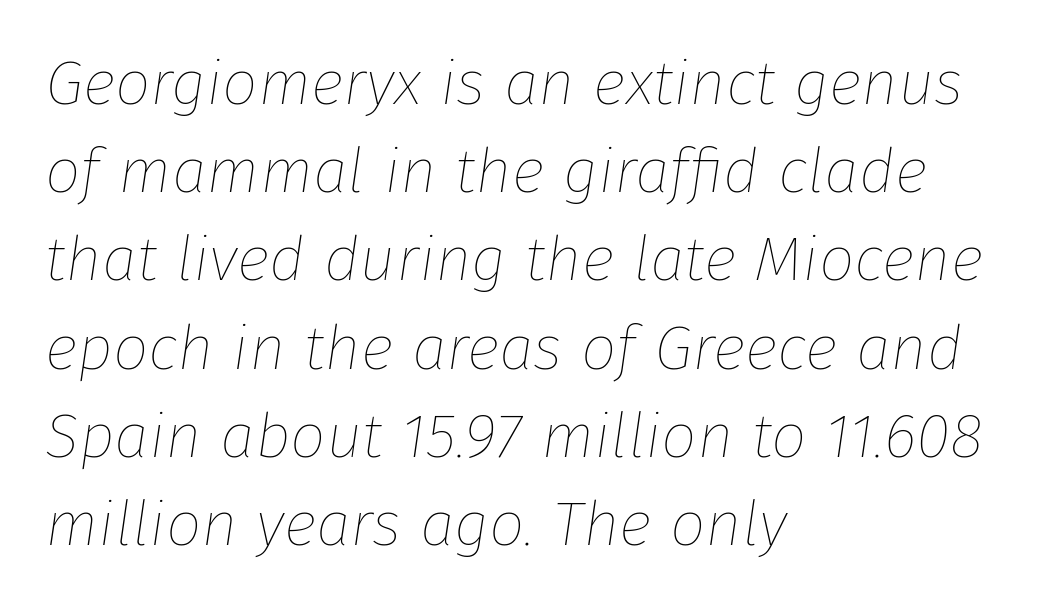
Is there much room between lines? A standard amount, neither cramped nor airy. Honestly, there is no underline to notice here at all. The cut favours lightness, reaching ordinary text weight at its darkest. Character widths vary here, with narrow letters taking less room than wide ones. The setting favours the left margin, as ordinary paragraphs usually do.
